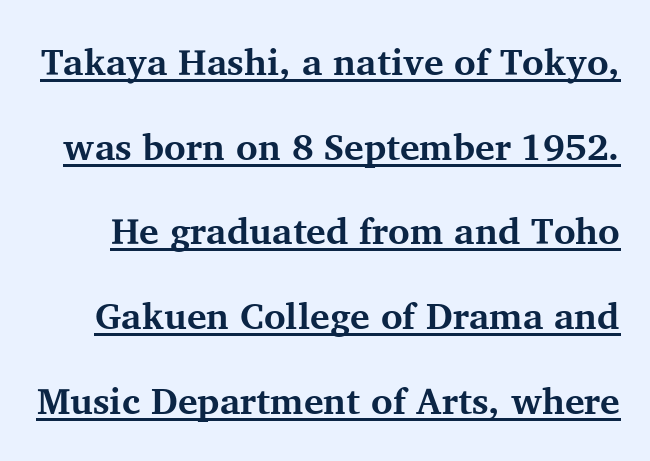
{"serif": "yes", "italic": "no", "bold": "yes", "weight": "bold", "width": "normal", "stroke_contrast": "medium", "x_height": "medium", "monospaced": "no", "underline": "yes", "line_spacing": "loose", "line_spacing_ratio": 2.29, "letter_spacing": "normal", "letter_spacing_em": 0.0, "glyph_px": 37}
